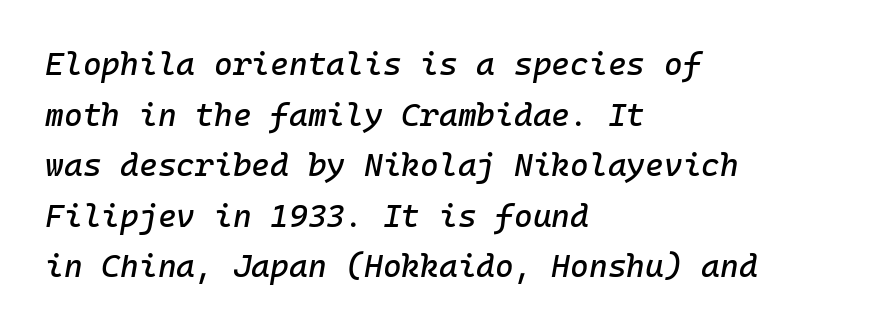
Q: Is the text italic (slanted)? A: Yes, it leans right by about 10 degrees.
Q: Is the text underlined? A: No.
Q: How is the paragraph aligned? A: Left-aligned.
Q: Is the spacing between letters normal or unusually wide? A: Normal.
Q: Is the spacing between lines tight, normal or loose? A: Normal.
Q: Width (condensed, normal, or wide)? A: Normal.
Q: Stroke contrast? A: Low.
Q: x-height? A: Medium.
Q: Monospaced? A: Yes.
